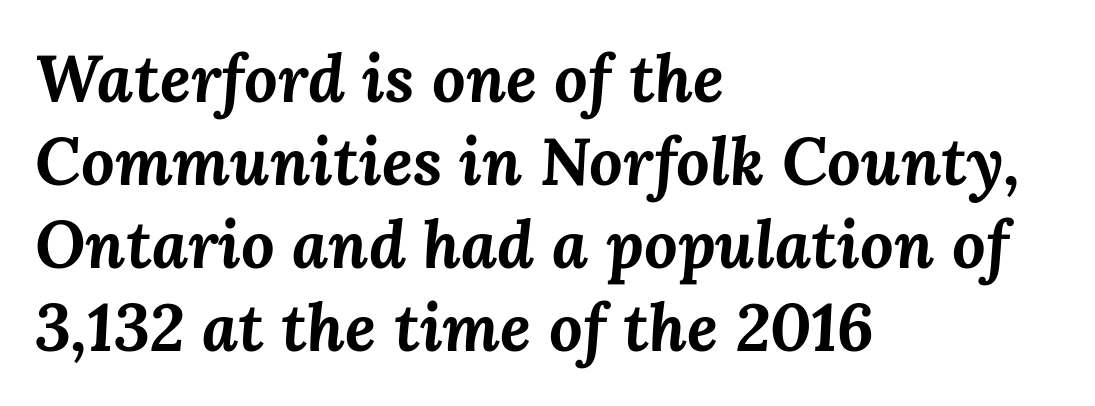
The image shows 66 px bold type, italic (leaning right); set left-aligned, normal line spacing (1.26x), normal letter spacing, not underlined; medium stroke contrast and a medium x-height.
